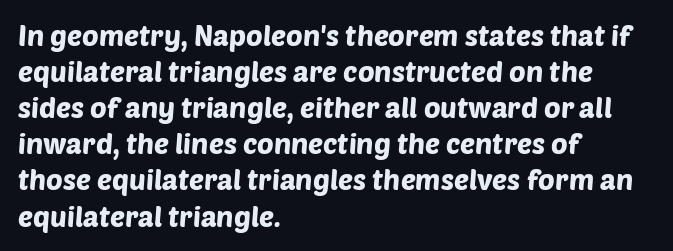
Q: Is the typeface a serif or a sans-serif typeface? A: Sans-serif.
Q: Is the text underlined? A: No.
Q: How is the paragraph aligned? A: Left-aligned.
Q: Is the spacing between letters normal or unusually wide? A: Normal.
Q: Is the spacing between lines tight, normal or loose? A: Normal.
Q: Width (condensed, normal, or wide)? A: Normal.
Q: Stroke contrast? A: Low.
Q: x-height? A: Large.
Q: Monospaced? A: No.
